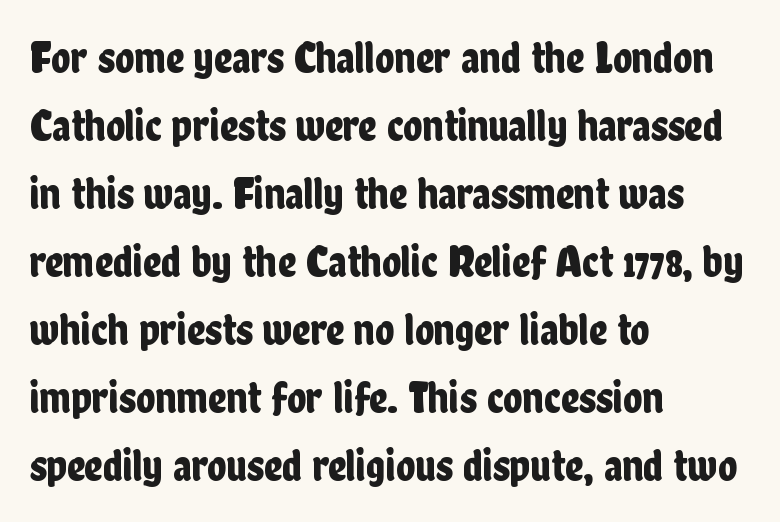
The image shows 45 px condensed sans-serif type, upright; set left-aligned, normal line spacing (1.51x), normal letter spacing, not underlined; low stroke contrast and a medium x-height.
